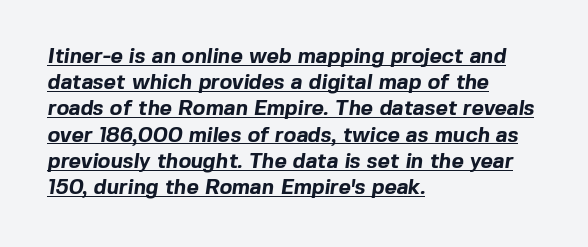
The image shows 21 px bold type; set left-aligned, normal line spacing (1.25x), normal letter spacing, underlined.
